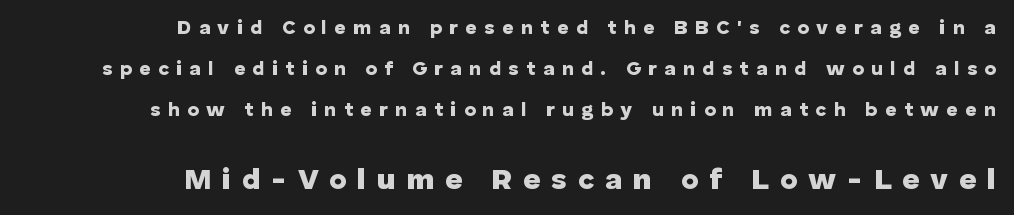
The rendering shows plain stroke endings on the letterforms — a sans-serif design. Leftover space on each line is placed entirely before the opening word. Character widths vary here, with narrow letters taking less room than wide ones. These lines have a slow, spaced-out rhythm from letter to letter. Weight check: bold — yes, fully.
